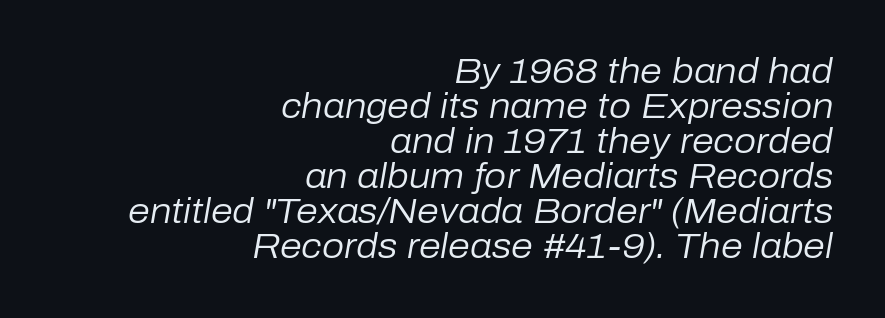
The image shows 35 px regular-weight type, italic (leaning right); set right-aligned, tight line spacing (1.0x), normal letter spacing, not underlined; low stroke contrast and a medium x-height.
